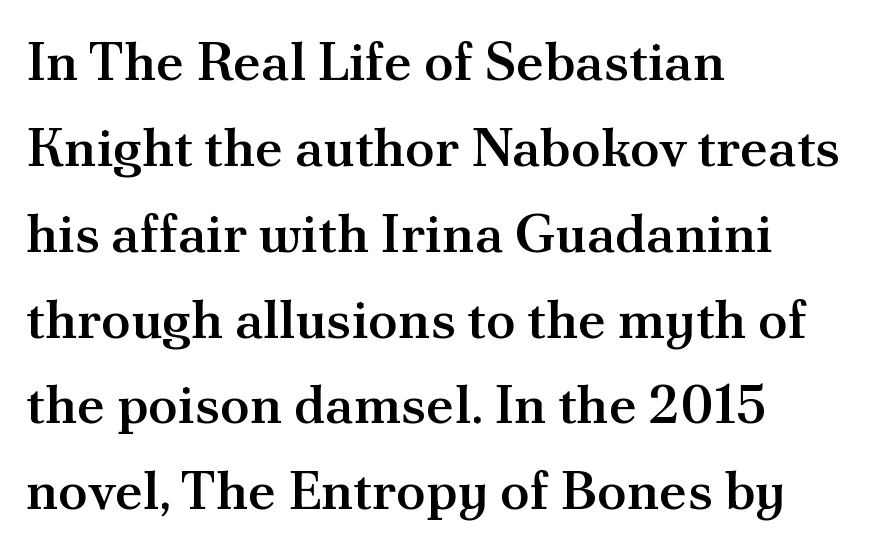
The image shows 54 px semibold serif type, upright; set left-aligned, normal line spacing (1.59x), normal letter spacing, not underlined; medium stroke contrast and a small x-height.
